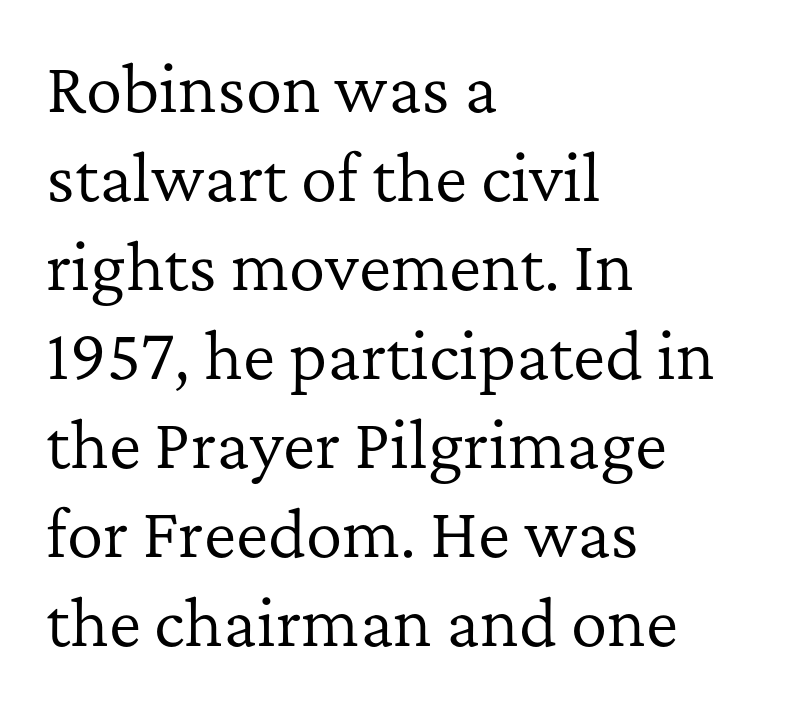
{"serif": "yes", "italic": "no", "bold": "no", "weight": "regular", "width": "normal", "stroke_contrast": "low", "x_height": "medium", "monospaced": "no", "underline": "no", "align": "left", "line_spacing": "normal", "line_spacing_ratio": 1.46, "letter_spacing": "normal", "letter_spacing_em": 0.0, "glyph_px": 61}
